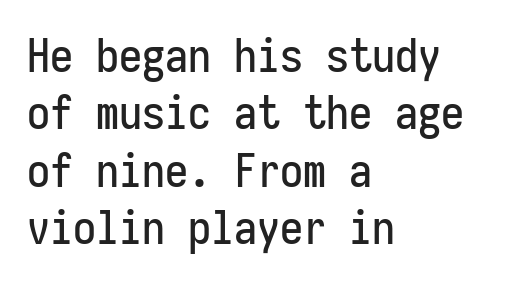
Q: Is the text italic (slanted)? A: No, it is upright.
Q: Is the typeface a serif or a sans-serif typeface? A: Sans-serif.
Q: Is the text underlined? A: No.
Q: How is the paragraph aligned? A: Left-aligned.
Q: Is the spacing between letters normal or unusually wide? A: Normal.
Q: Is the spacing between lines tight, normal or loose? A: Normal.
Q: Width (condensed, normal, or wide)? A: Condensed.
Q: Stroke contrast? A: Low.
Q: x-height? A: Medium.
Q: Monospaced? A: Yes.
